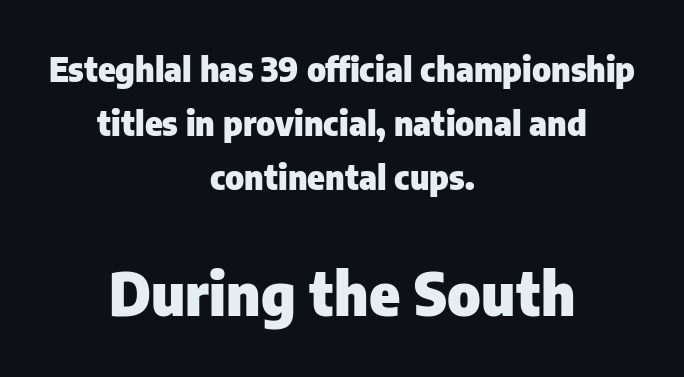
{"serif": "no", "italic": "no", "bold": "yes", "weight": "heavy", "width": "normal", "stroke_contrast": "low", "x_height": "medium", "monospaced": "no", "underline": "no", "align": "center", "line_spacing": "normal", "line_spacing_ratio": 1.63, "letter_spacing": "normal", "letter_spacing_em": 0.0, "larger_block": "second", "size_ratio": 1.76, "glyph_px": 58}
